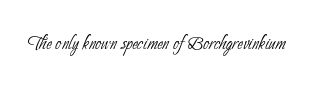
The image shows 26 px text type; set normal letter spacing, not underlined.
